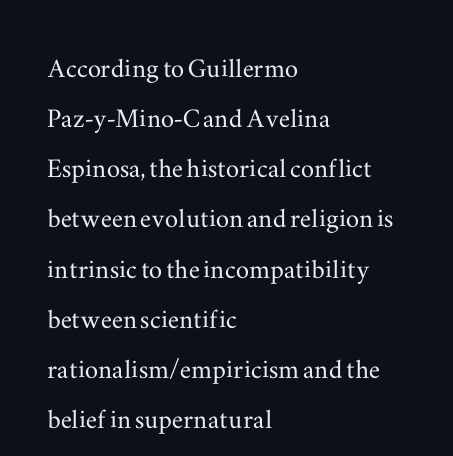
Are there feet on the stems? There are — it's a serif. If you drew a line through each stem, it would be perfectly vertical. All the whitespace from short lines collects on the right. Do the characters align in a grid? No, the font is proportional.
